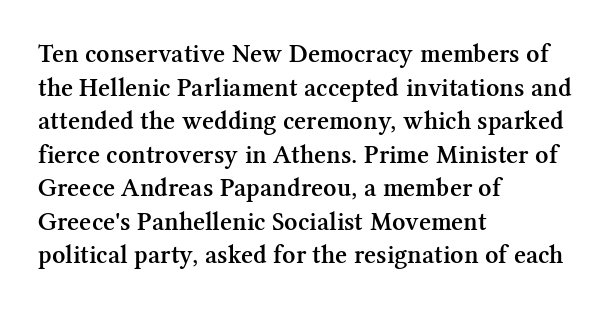
Each row of text sits above clean, open space. Notice how the passage keeps a crisp vertical edge on the left only. These lines keep a tight, regular rhythm from letter to letter. The strokes are fattened partway — semibold, not bold. Regarding leading, the lines here are spaced in the standard way. Upright lettering throughout.
